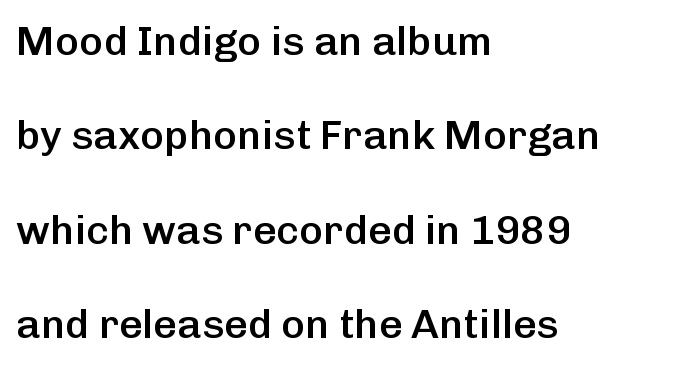
{"serif": "no", "italic": "no", "bold": "semi", "weight": "semibold", "width": "normal", "stroke_contrast": "low", "x_height": "medium", "monospaced": "no", "underline": "no", "align": "left", "line_spacing": "loose", "line_spacing_ratio": 2.3, "letter_spacing": "normal", "letter_spacing_em": 0.0, "glyph_px": 41}
